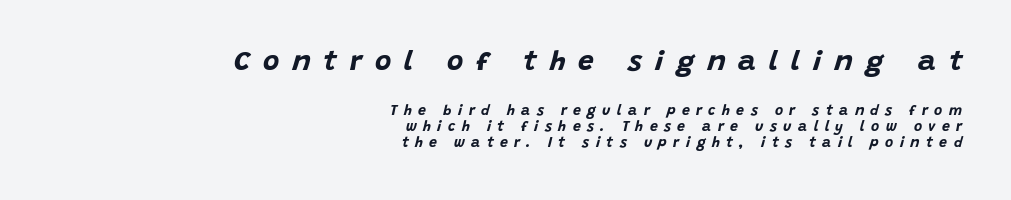
This layout puts the oversized block above and the modest block below. The zone under the glyphs is completely vacant. An italicized treatment has been applied to the whole sample. These lines have a slow, spaced-out rhythm from letter to letter.
